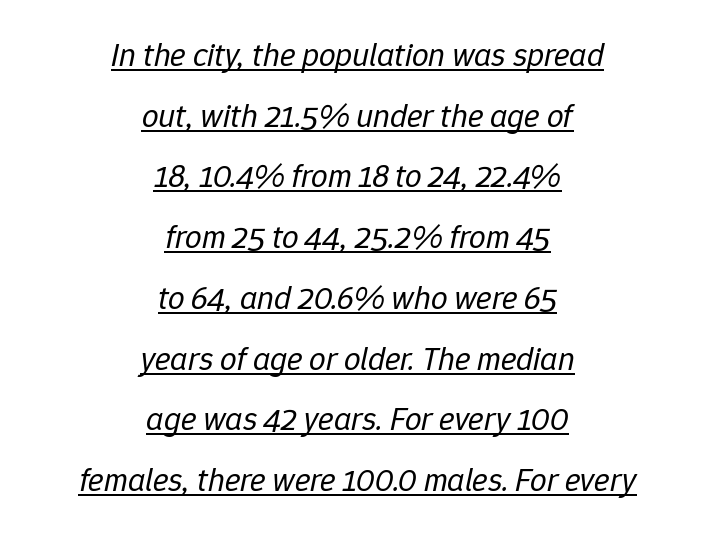
These lines were composed using italics. The lines in this sample share a center point and differ in where they start and stop. The face used here appears with an underline applied. Nobody touched the tracking dial on this one.
